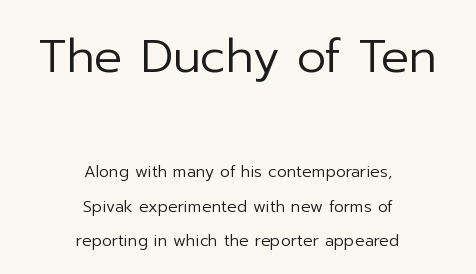
{"serif": "no", "italic": "no", "bold": "no", "weight": "regular", "width": "normal", "stroke_contrast": "low", "x_height": "medium", "monospaced": "no", "underline": "no", "align": "center", "line_spacing": "loose", "line_spacing_ratio": 2.16, "letter_spacing": "normal", "letter_spacing_em": 0.0, "larger_block": "first", "size_ratio": 2.94, "glyph_px": 47}
